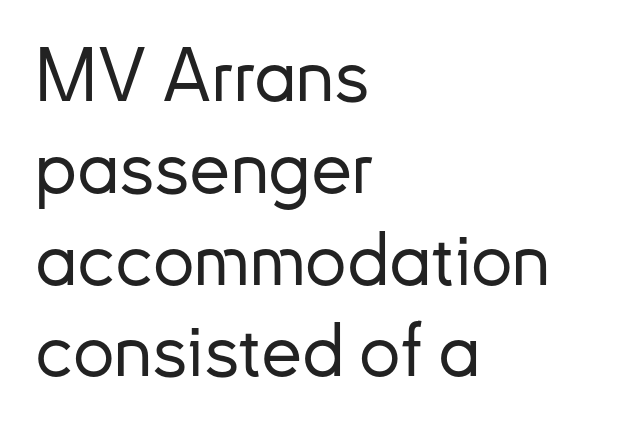
Upright lettering throughout. Words float on clear page, feet unadorned. The type is set solid horizontally, with unmodified tracking. A sans-serif font was chosen for this passage. Is this a fixed-width face? No — the glyphs have proportional, varying widths. Alignment: flush left.
